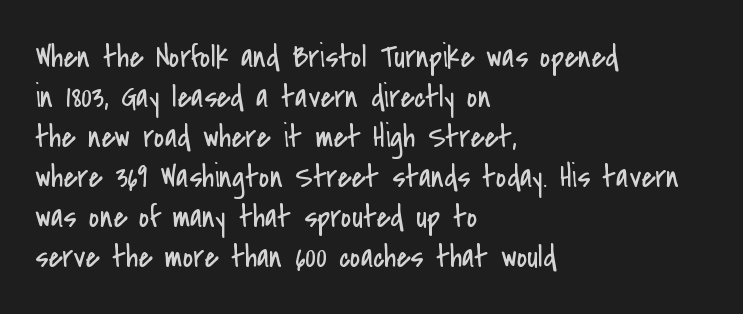
The image shows 32 px regular-weight, condensed sans-serif type, upright; set left-aligned, normal line spacing (1.25x), normal letter spacing, not underlined; low stroke contrast and a small x-height.
